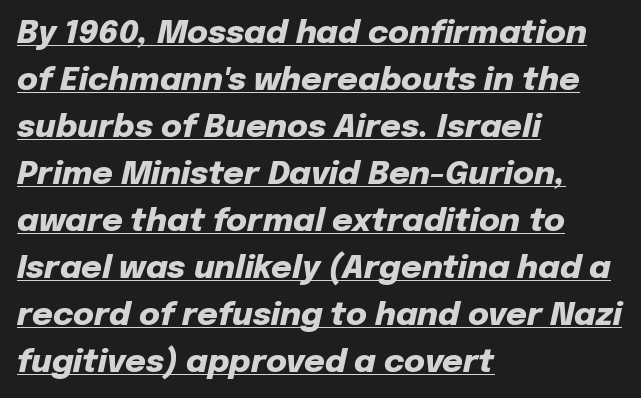
The image shows 32 px heavy type, italic (leaning right); set left-aligned, normal line spacing (1.47x), normal letter spacing, underlined; low stroke contrast and a medium x-height.
